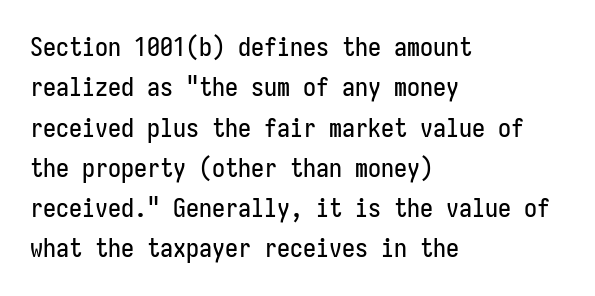
{"italic": "no", "underline": "no", "align": "left", "line_spacing": "normal", "line_spacing_ratio": 1.55, "letter_spacing": "normal", "letter_spacing_em": 0.0, "glyph_px": 26}
